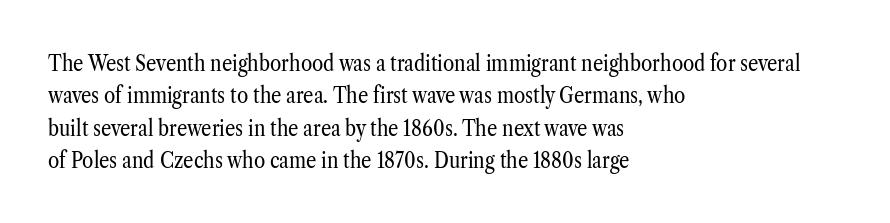
The image shows 23 px text type, upright; set left-aligned, normal line spacing (1.41x), normal letter spacing, not underlined.
